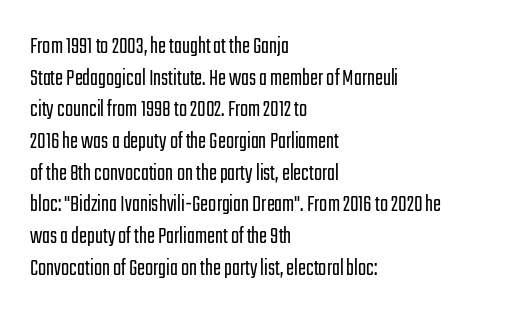
The image shows 24 px text type, upright; set left-aligned, normal line spacing (1.32x), normal letter spacing, not underlined.
